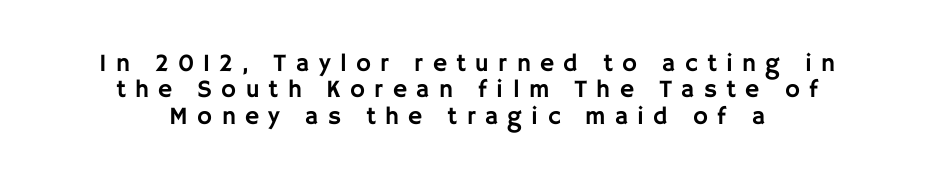
Horizontally, the lines are justified to the midpoint only. The passage shown stacks its lines with hardly any gap. The passage shown is not underscored anywhere. Style check: upright. Is the letter spacing exaggerated? Yes — the characters are pushed far apart.
